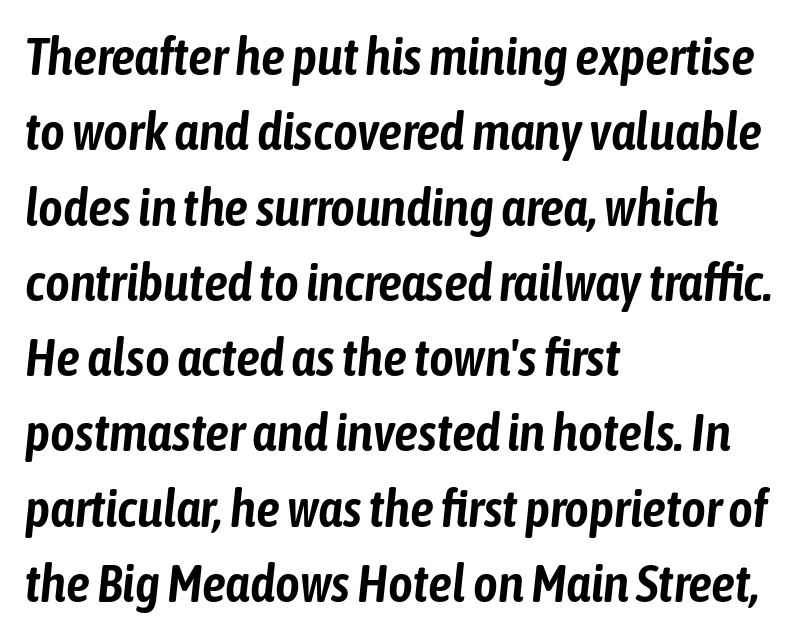
{"italic": "yes", "lean": "right", "slant_degrees": 6, "width": "condensed", "stroke_contrast": "low", "x_height": "medium", "monospaced": "no", "underline": "no", "align": "left", "line_spacing": "normal", "line_spacing_ratio": 1.42, "letter_spacing": "normal", "letter_spacing_em": 0.0, "glyph_px": 53}
